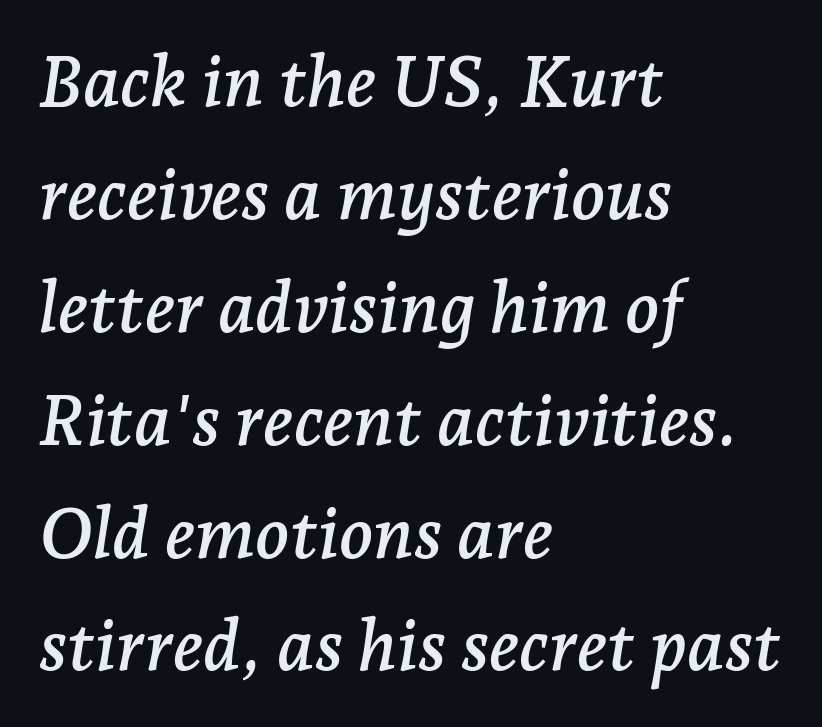
Varying glyph widths throughout — classic text-font behaviour. Any mark beneath the type? The region is blank. Alignment: flush left. The axis of the letterforms is tilted away from vertical.
